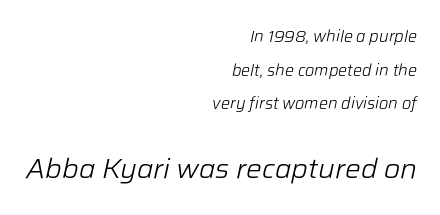
The image shows 28 px light type, italic (leaning right); set right-aligned, loose line spacing (2.1x), normal letter spacing, not underlined; the second (bottom) block is 1.75x larger; low stroke contrast and a medium x-height.
